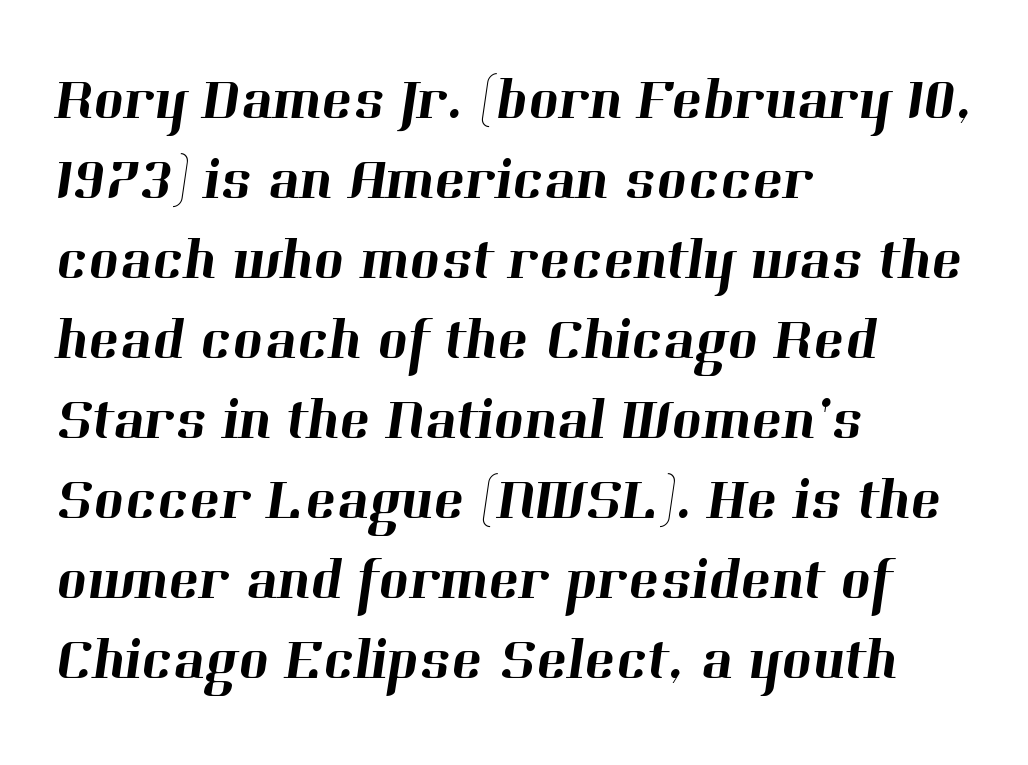
Normally led — the rows are evenly, conventionally spaced. The area under the type is left untouched. This sample uses plain, unmodified letter spacing. Proportional: the letters do not fall into vertical columns.
